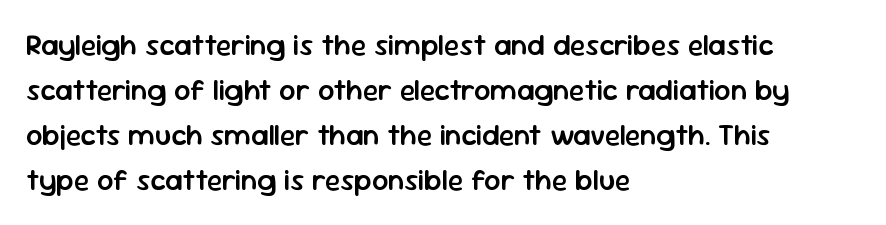
{"serif": "no", "italic": "no", "bold": "semi", "weight": "semibold", "width": "normal", "stroke_contrast": "low", "x_height": "medium", "monospaced": "no", "underline": "no", "align": "left", "line_spacing": "normal", "line_spacing_ratio": 1.55, "letter_spacing": "normal", "letter_spacing_em": 0.0, "glyph_px": 29}
